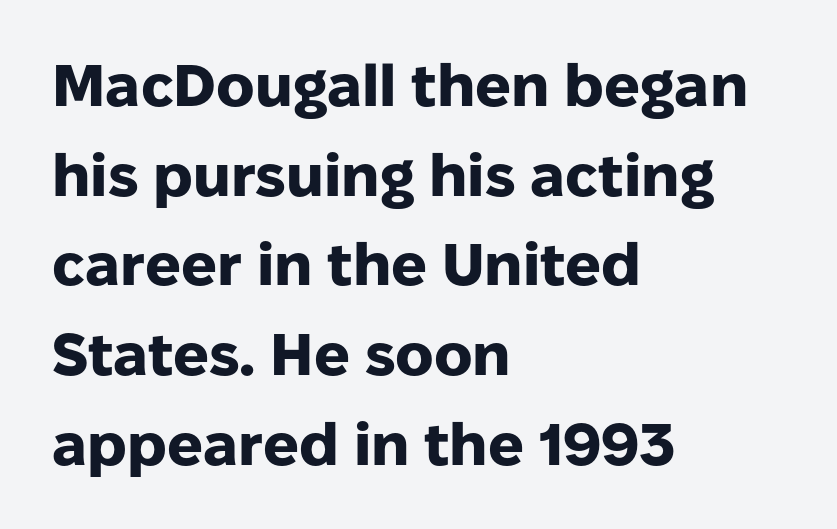
{"serif": "no", "italic": "no", "bold": "yes", "weight": "heavy", "width": "normal", "stroke_contrast": "low", "x_height": "medium", "monospaced": "no", "underline": "no", "align": "left", "line_spacing": "normal", "line_spacing_ratio": 1.52, "letter_spacing": "normal", "letter_spacing_em": 0.0, "glyph_px": 59}
